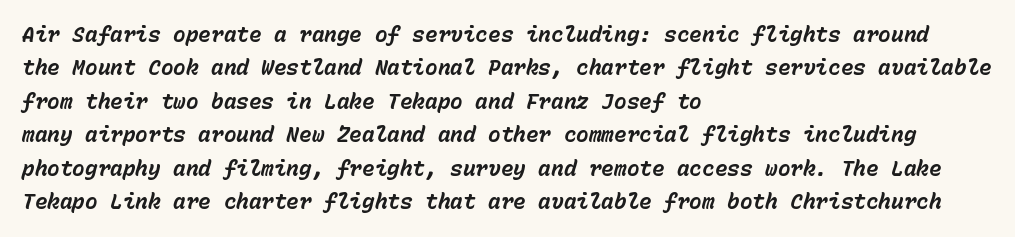
{"italic": "yes", "lean": "right", "slant_degrees": 15, "bold": "yes", "underline": "no", "align": "left", "line_spacing": "normal", "line_spacing_ratio": 1.59, "letter_spacing": "normal", "letter_spacing_em": 0.0, "glyph_px": 21}
